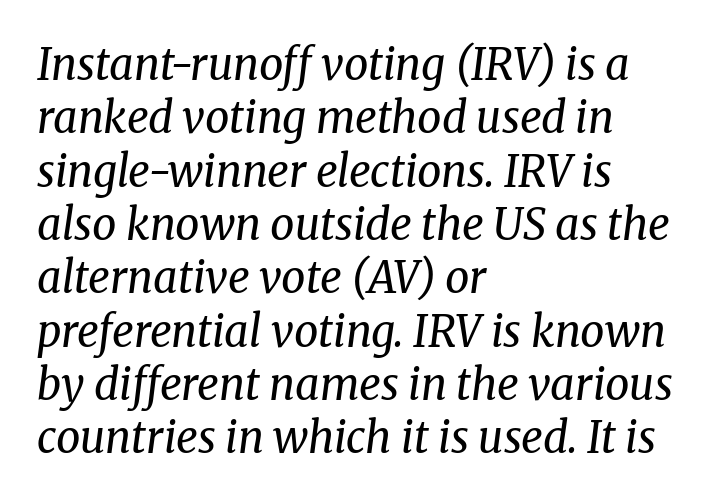
The image shows 43 px regular-weight serif type, italic (leaning right); set left-aligned, line spacing 1.24x, normal letter spacing, not underlined; medium stroke contrast and a medium x-height.
